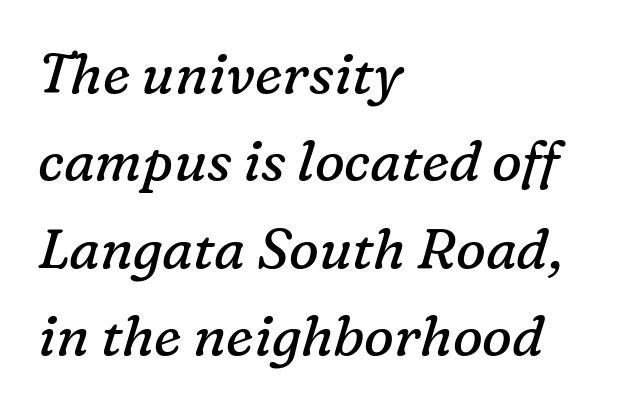
Nobody touched the tracking dial on this one. Stroke mass is kept to a normal reading level or below. Spacing verdict: proportional, widths tailored to each character. Yep, those are serifs on the letters. The lines sit at an ordinary, default distance from one another.
